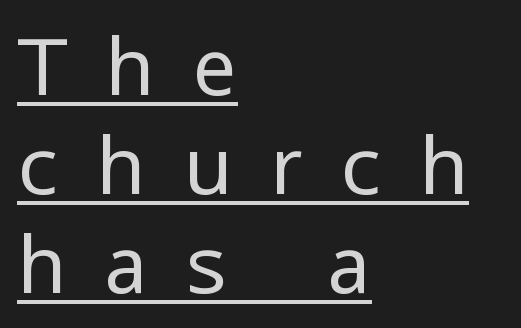
The image shows 80 px regular-weight sans-serif type, upright; set left-aligned, line spacing 1.24x, unusually wide letter spacing (+0.47 em), underlined; low stroke contrast and a medium x-height.
